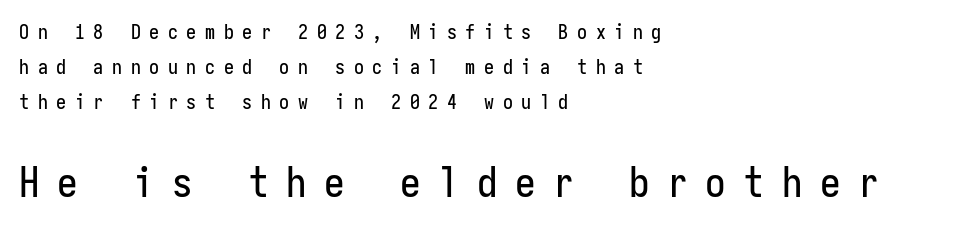
The typesetter chose a ragged-right arrangement here. This is the regular roman posture of the typeface. Is the lower block the larger one? Yes — the lower block carries the bigger type. Each letter, wide or thin by design, is forced into the same width here.
